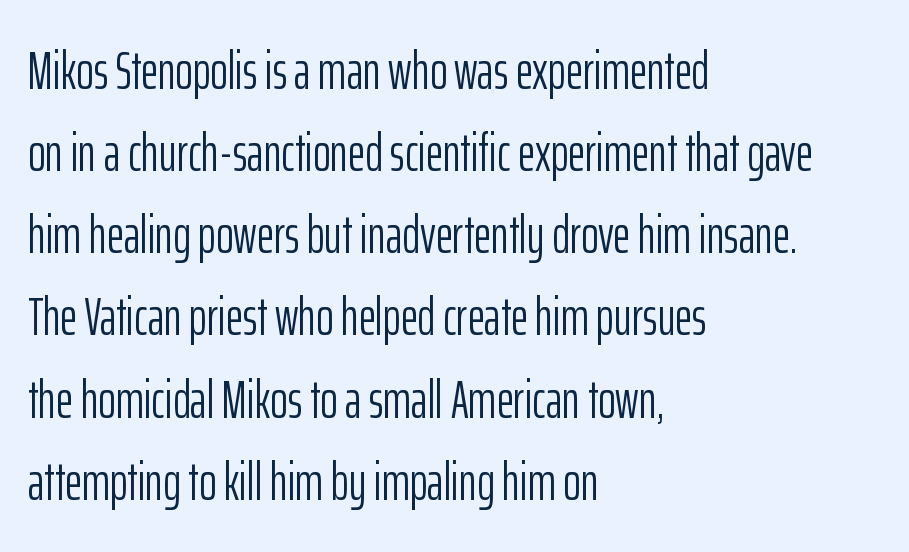
{"serif": "no", "italic": "no", "bold": "no", "weight": "light", "width": "condensed", "stroke_contrast": "low", "x_height": "medium", "monospaced": "no", "underline": "no", "align": "left", "line_spacing": "normal", "line_spacing_ratio": 1.55, "letter_spacing": "normal", "letter_spacing_em": 0.0, "glyph_px": 53}
